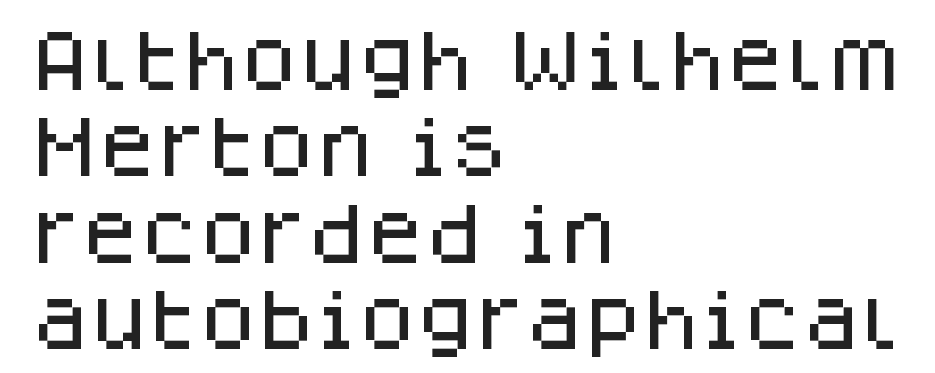
Q: Is the text italic (slanted)? A: No, it is upright.
Q: Is the typeface a serif or a sans-serif typeface? A: Sans-serif.
Q: Is the text underlined? A: No.
Q: How is the paragraph aligned? A: Left-aligned.
Q: Is the spacing between letters normal or unusually wide? A: Normal.
Q: Is the spacing between lines tight, normal or loose? A: Normal.
Q: Width (condensed, normal, or wide)? A: Normal.
Q: Stroke contrast? A: Low.
Q: x-height? A: Large.
Q: Monospaced? A: No.
